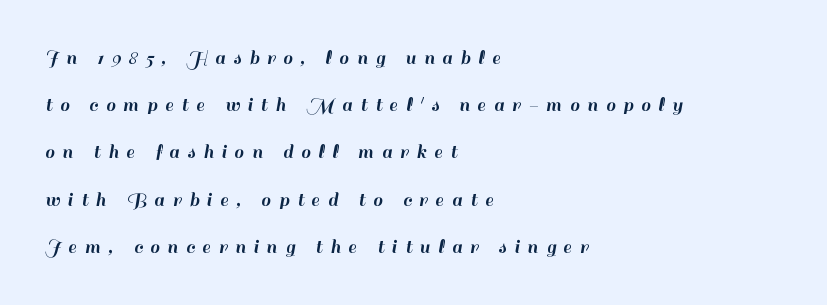
{"underline": "no", "align": "left", "line_spacing": "loose", "line_spacing_ratio": 2.25, "letter_spacing": "wide", "letter_spacing_em": 0.38, "glyph_px": 21}
